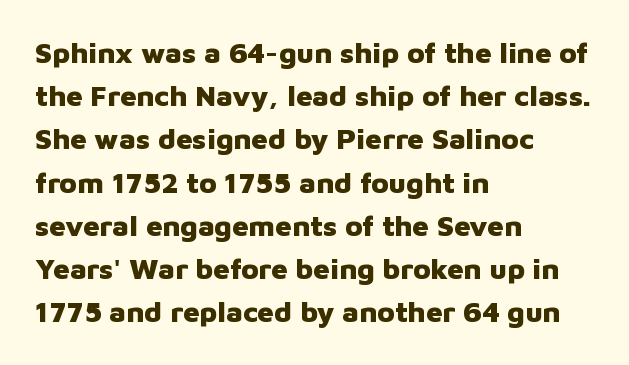
Q: Is the text bold? A: Yes.
Q: Is the text italic (slanted)? A: No, it is upright.
Q: Is the typeface a serif or a sans-serif typeface? A: Sans-serif.
Q: Is the text underlined? A: No.
Q: How is the paragraph aligned? A: Left-aligned.
Q: Is the spacing between letters normal or unusually wide? A: Normal.
Q: Is the spacing between lines tight, normal or loose? A: Normal.
Q: Width (condensed, normal, or wide)? A: Normal.
Q: Stroke contrast? A: Low.
Q: x-height? A: Medium.
Q: Monospaced? A: No.
